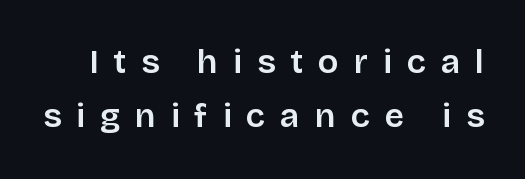
The image shows 34 px sans-serif type, upright; set normal line spacing (1.6x), unusually wide letter spacing (+0.44 em), not underlined; low stroke contrast and a large x-height.
